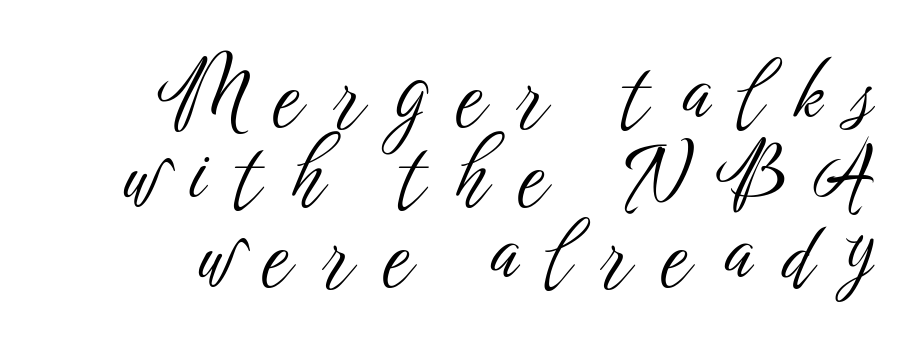
Q: Is the text bold? A: No.
Q: Is the text italic (slanted)? A: Yes.
Q: Is the typeface a serif or a sans-serif typeface? A: Sans-serif.
Q: Is the text underlined? A: No.
Q: Is the spacing between letters normal or unusually wide? A: Unusually wide.
Q: Is the spacing between lines tight, normal or loose? A: Tight.
Q: Width (condensed, normal, or wide)? A: Condensed.
Q: Stroke contrast? A: Low.
Q: x-height? A: Medium.
Q: Monospaced? A: No.
